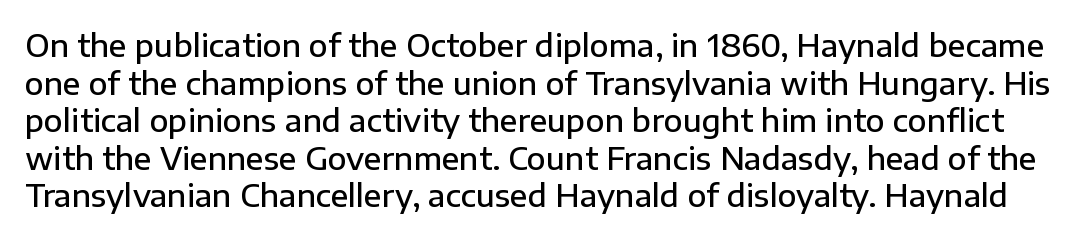
The image shows 31 px semibold sans-serif type, upright; set line spacing 1.21x, normal letter spacing, not underlined; low stroke contrast and a medium x-height.
